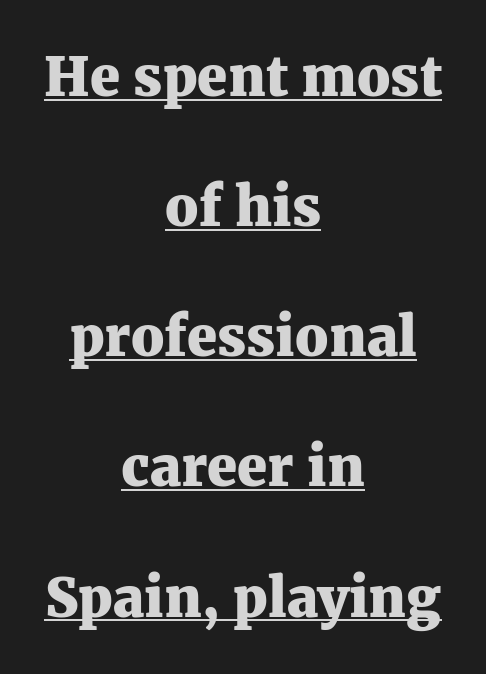
{"serif": "yes", "italic": "no", "bold": "yes", "weight": "heavy", "width": "normal", "stroke_contrast": "medium", "x_height": "medium", "monospaced": "no", "underline": "yes", "align": "center", "line_spacing": "loose", "line_spacing_ratio": 2.41, "letter_spacing": "normal", "letter_spacing_em": 0.0, "glyph_px": 54}
